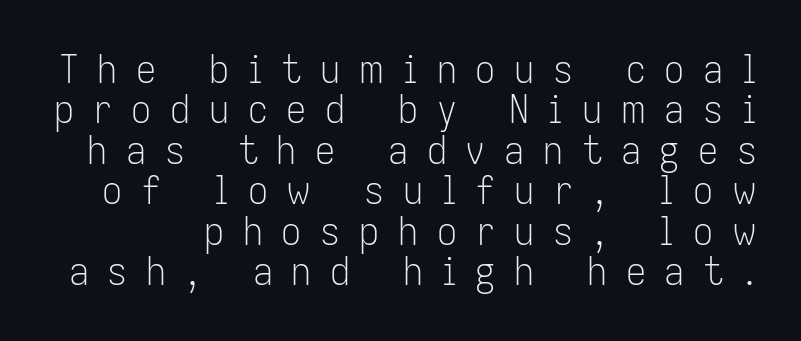
The image shows 40 px light, condensed sans-serif type, upright; set tight line spacing (1.01x), unusually wide letter spacing (+0.47 em), not underlined; low stroke contrast and a medium x-height.
